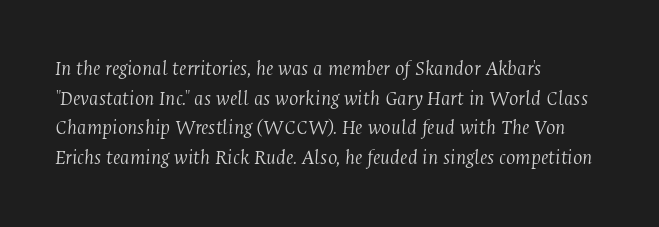
The letters sit at their default tracking, neither squeezed nor spread. Check the space under the baseline: it is left empty. Casual observation: everything's shoved over to the left. Heft: none added — not bold. Rendered with sloped, italic letterforms. The designer left line spacing at the default.
